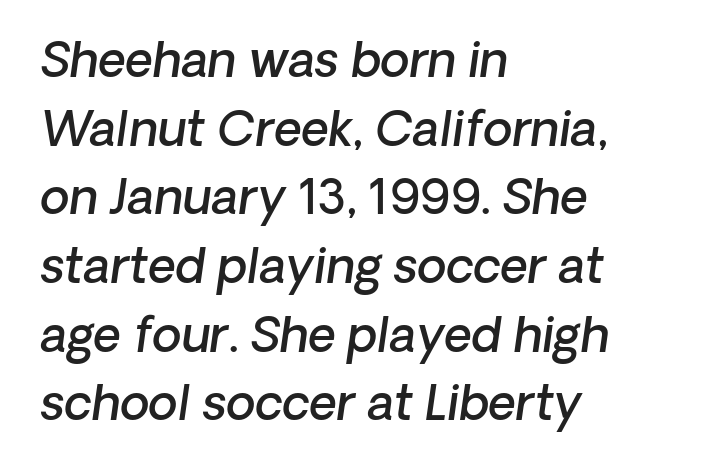
{"italic": "yes", "lean": "right", "slant_degrees": 8, "bold": "semi", "weight": "semibold", "width": "normal", "stroke_contrast": "low", "x_height": "medium", "monospaced": "no", "underline": "no", "align": "left", "line_spacing": "normal", "line_spacing_ratio": 1.43, "letter_spacing": "normal", "letter_spacing_em": 0.0, "glyph_px": 48}
